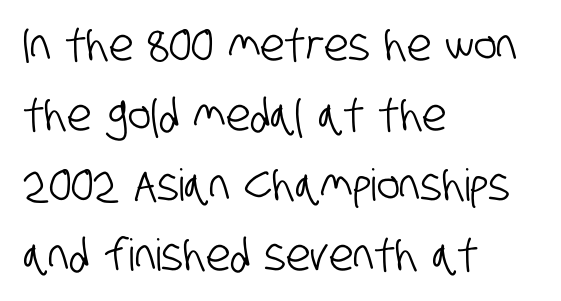
Serifs: no, the terminals of the letterforms are clean. Default kerning and tracking; the words read as compact shapes. A student would call this left alignment; a typographer would say flush left, rag right. The space directly below the letters is spotless. This sample keeps an unexceptional amount of space between lines.
